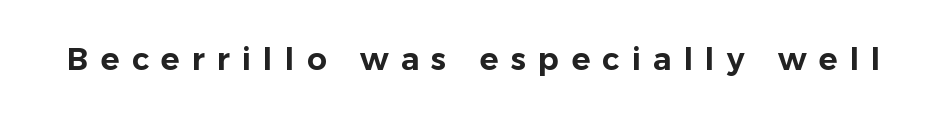
The image shows 31 px sans-serif type, upright; set unusually wide letter spacing (+0.39 em), not underlined; low stroke contrast and a medium x-height.
